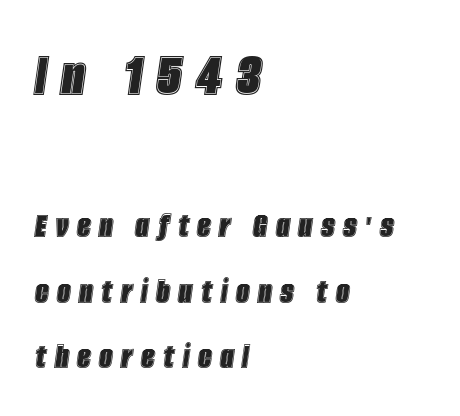
The image shows 66 px condensed type, italic (leaning right); set left-aligned, line spacing 1.73x, unusually wide letter spacing (+0.22 em), not underlined; the first (top) block is 1.74x larger; a large x-height.
